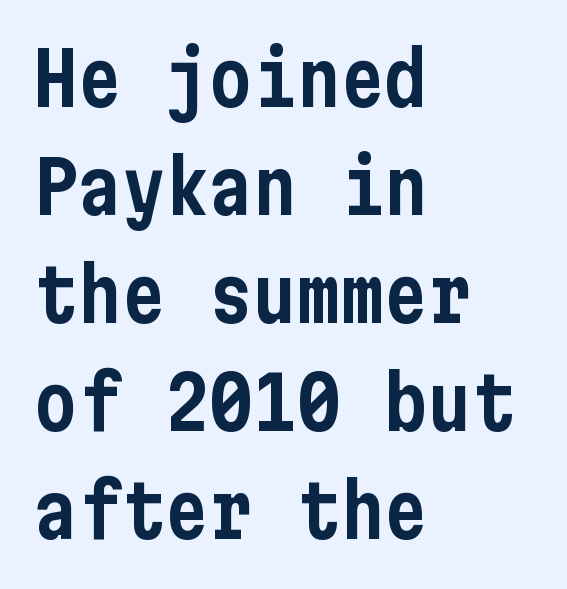
{"serif": "no", "italic": "no", "width": "condensed", "stroke_contrast": "low", "x_height": "medium", "underline": "no", "align": "left", "line_spacing": "normal", "line_spacing_ratio": 1.48, "letter_spacing": "normal", "letter_spacing_em": 0.0, "glyph_px": 73}
